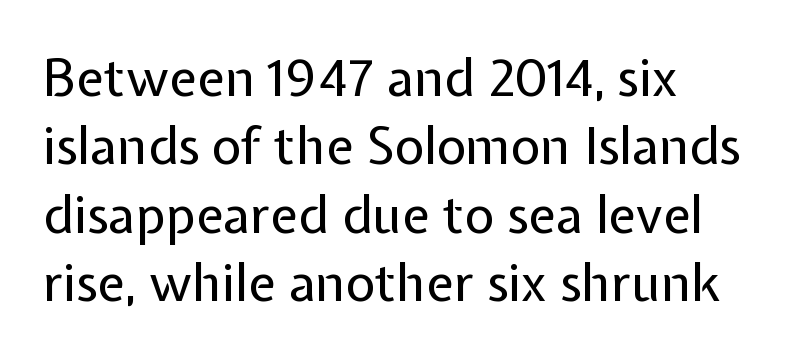
The image shows 51 px regular-weight sans-serif type, upright; set left-aligned, normal line spacing (1.34x), normal letter spacing, not underlined; low stroke contrast and a medium x-height.
